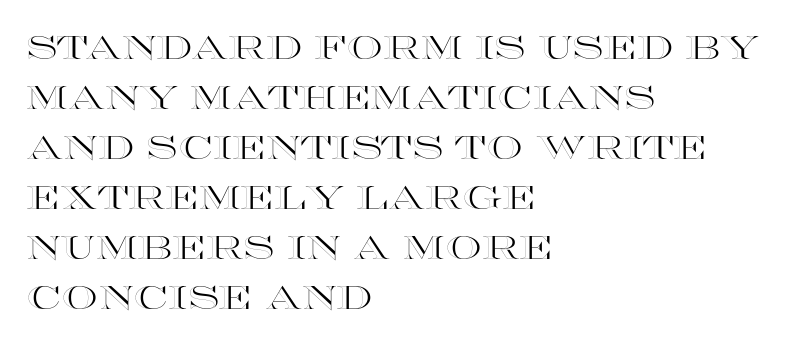
Honestly, there is no underline to notice here at all. Each new line begins a customary step beneath the previous one. Spacing verdict: proportional, widths tailored to each character. Left-aligned paragraph, ragged on the right. The letters sit at their default tracking, neither squeezed nor spread.
